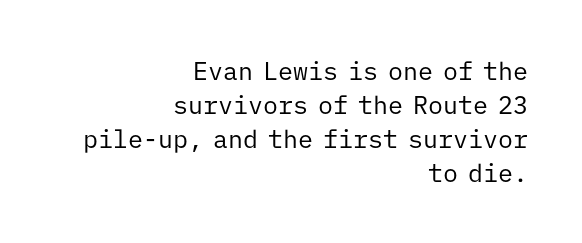
The letters stand straight up with perfectly vertical stems. Regarding leading, the lines here are spaced in the standard way. The strip under each line holds only bare page. Short note: letters normally spaced. Bold? No — there's no thickening of the strokes.
